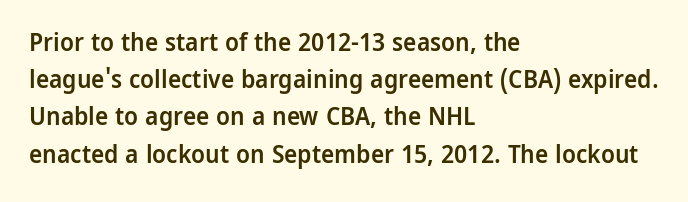
Q: Is the text bold? A: Semi-bold.
Q: Is the text italic (slanted)? A: No, it is upright.
Q: Is the text underlined? A: No.
Q: How is the paragraph aligned? A: Left-aligned.
Q: Is the spacing between letters normal or unusually wide? A: Normal.
Q: Is the spacing between lines tight, normal or loose? A: Normal.
